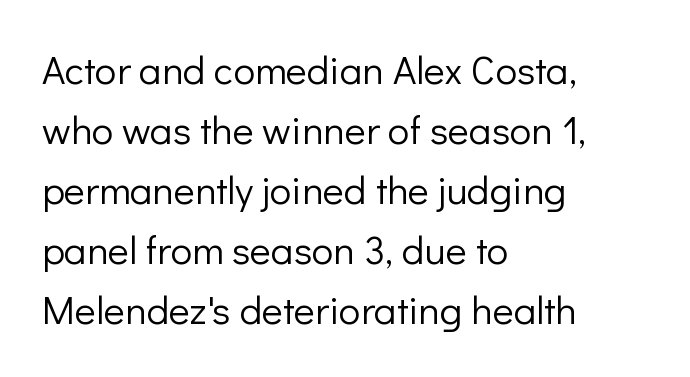
Q: Is the text bold? A: No.
Q: Is the text italic (slanted)? A: No, it is upright.
Q: Is the typeface a serif or a sans-serif typeface? A: Sans-serif.
Q: Is the text underlined? A: No.
Q: How is the paragraph aligned? A: Left-aligned.
Q: Is the spacing between letters normal or unusually wide? A: Normal.
Q: Is the spacing between lines tight, normal or loose? A: Normal.
Q: Width (condensed, normal, or wide)? A: Normal.
Q: Stroke contrast? A: Low.
Q: x-height? A: Medium.
Q: Monospaced? A: No.
